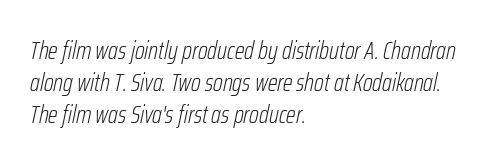
Q: Is the text bold? A: No.
Q: Is the text italic (slanted)? A: Yes, it leans right by about 12 degrees.
Q: Is the text underlined? A: No.
Q: How is the paragraph aligned? A: Left-aligned.
Q: Is the spacing between letters normal or unusually wide? A: Normal.
Q: Is the spacing between lines tight, normal or loose? A: Normal.
